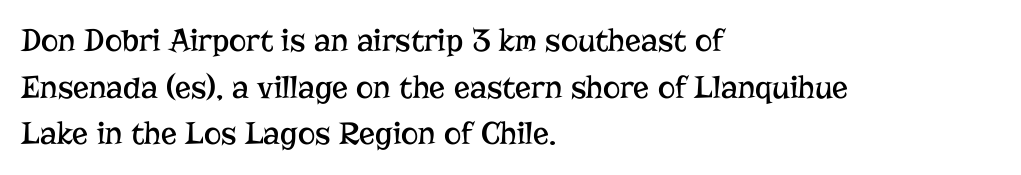
The image shows 33 px regular-weight serif type, upright; set left-aligned, normal line spacing (1.41x), normal letter spacing, not underlined; low stroke contrast and a medium x-height.
